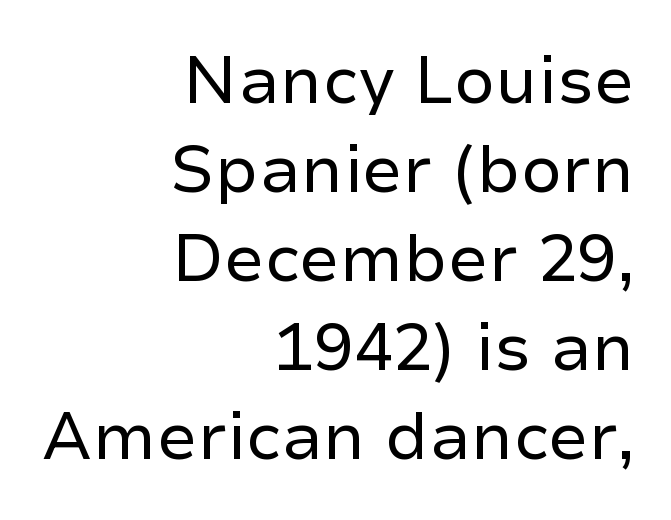
Normally led — the rows are evenly, conventionally spaced. Designer's note — italics off, roman on. The foot of each line stays bare and open. The face used here is proportionally spaced, like ordinary book or web type. Bold? No — there's no thickening of the strokes. The face used here is a sans, in the tradition of grotesques and geometrics.
